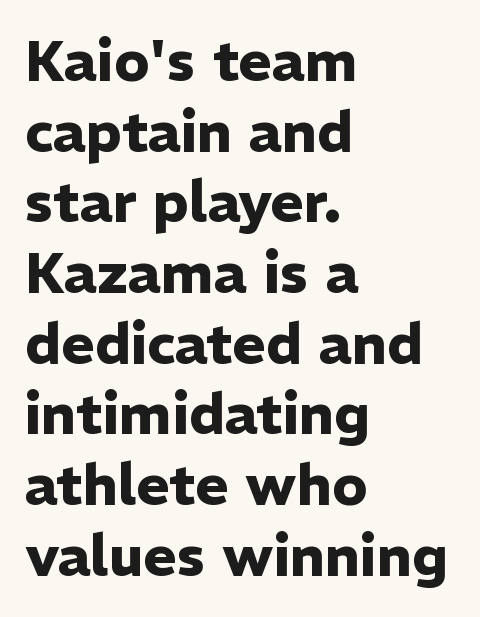
Q: Is the text bold? A: Yes.
Q: Is the text italic (slanted)? A: No, it is upright.
Q: Is the typeface a serif or a sans-serif typeface? A: Sans-serif.
Q: Is the text underlined? A: No.
Q: How is the paragraph aligned? A: Left-aligned.
Q: Is the spacing between letters normal or unusually wide? A: Normal.
Q: Width (condensed, normal, or wide)? A: Normal.
Q: Stroke contrast? A: Low.
Q: x-height? A: Medium.
Q: Monospaced? A: No.
